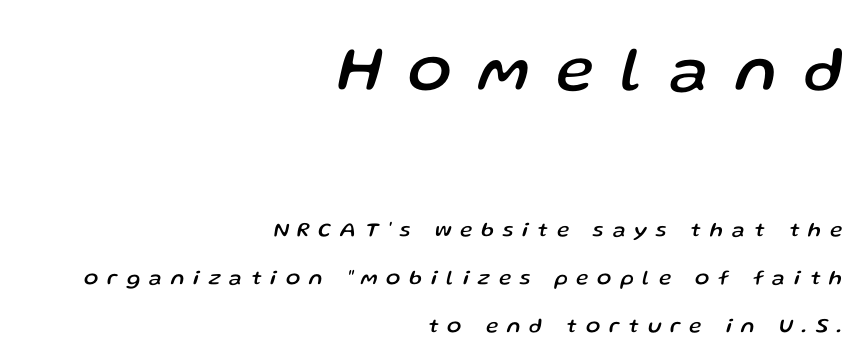
The image shows 64 px text type, italic (leaning right); set right-aligned, loose line spacing (2.27x), unusually wide letter spacing (+0.43 em), not underlined; the first (top) block is 3.05x larger; low stroke contrast and a medium x-height.
